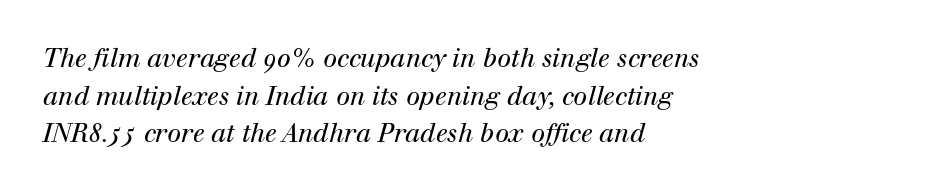
{"italic": "yes", "lean": "right", "slant_degrees": 12, "bold": "no", "underline": "no", "align": "left", "line_spacing": "normal", "line_spacing_ratio": 1.51, "letter_spacing": "normal", "letter_spacing_em": 0.0, "glyph_px": 25}
